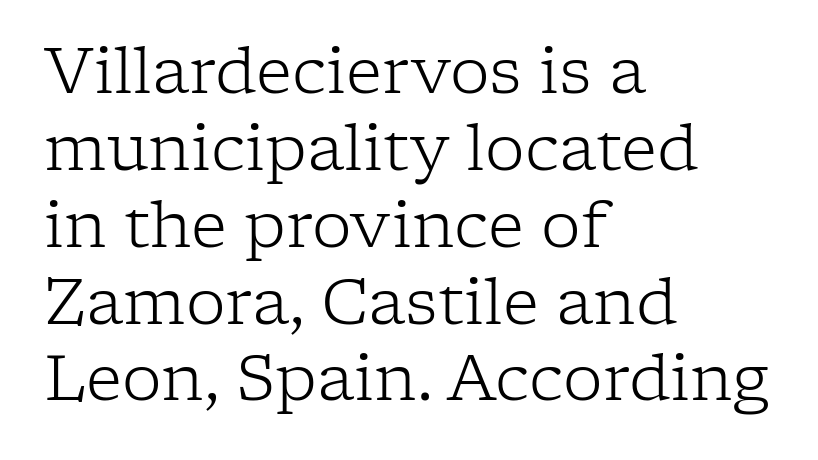
The image shows 63 px light serif type, upright; set left-aligned, line spacing 1.22x, normal letter spacing, not underlined; low stroke contrast and a medium x-height.
